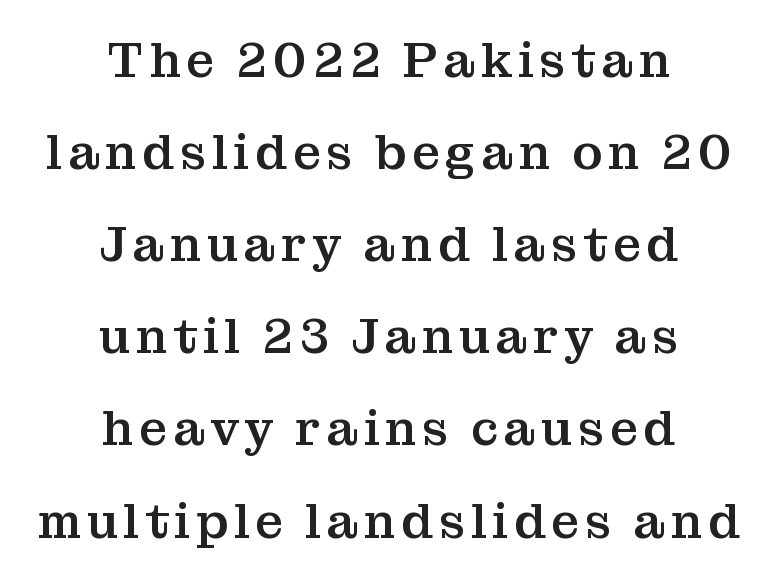
The image shows 49 px serif type, upright; set centered, line spacing 1.88x, not underlined; medium stroke contrast and a medium x-height.
